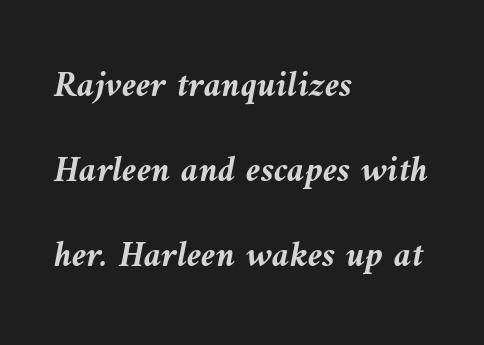
{"italic": "yes", "lean": "left", "slant_degrees": 10, "bold": "yes", "weight": "semibold", "width": "normal", "stroke_contrast": "medium", "x_height": "medium", "monospaced": "no", "underline": "no", "align": "left", "line_spacing": "loose", "line_spacing_ratio": 2.3, "letter_spacing": "normal", "letter_spacing_em": 0.0, "glyph_px": 37}
